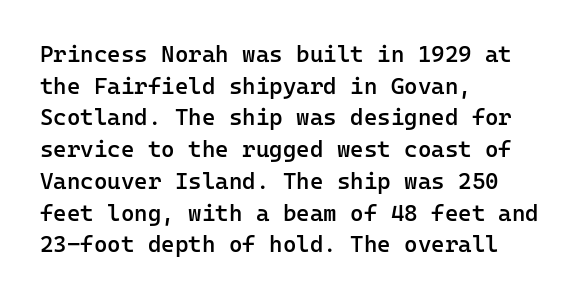
{"italic": "no", "bold": "semi", "underline": "no", "align": "left", "line_spacing": "normal", "line_spacing_ratio": 1.38, "letter_spacing": "normal", "letter_spacing_em": 0.0, "glyph_px": 23}
